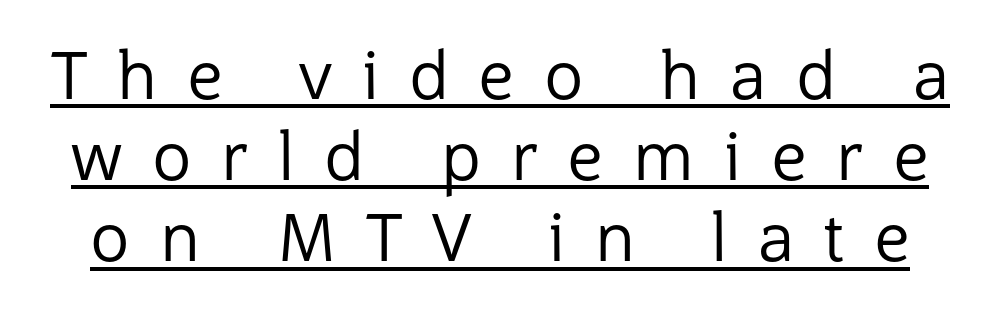
The image shows 66 px regular-weight sans-serif type, upright; set line spacing 1.23x, unusually wide letter spacing (+0.45 em), underlined; low stroke contrast and a medium x-height.
